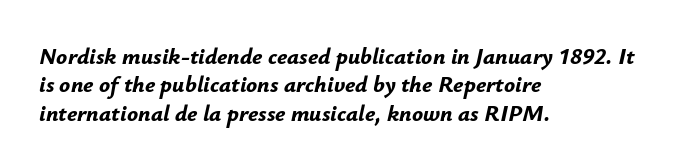
The image shows 23 px bold type, italic (leaning right); set left-aligned, line spacing 1.23x, normal letter spacing, not underlined.
